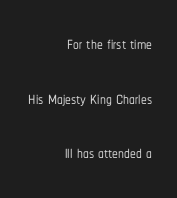
Q: Is the text italic (slanted)? A: No, it is upright.
Q: Is the text underlined? A: No.
Q: How is the paragraph aligned? A: Right-aligned.
Q: Is the spacing between letters normal or unusually wide? A: Normal.
Q: Is the spacing between lines tight, normal or loose? A: Loose.
